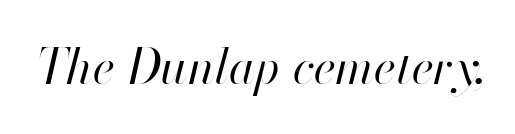
{"italic": "yes", "lean": "right", "slant_degrees": 13, "bold": "no", "weight": "regular", "width": "normal", "stroke_contrast": "high", "x_height": "small", "monospaced": "no", "underline": "no", "letter_spacing": "normal", "letter_spacing_em": 0.0, "glyph_px": 48}
